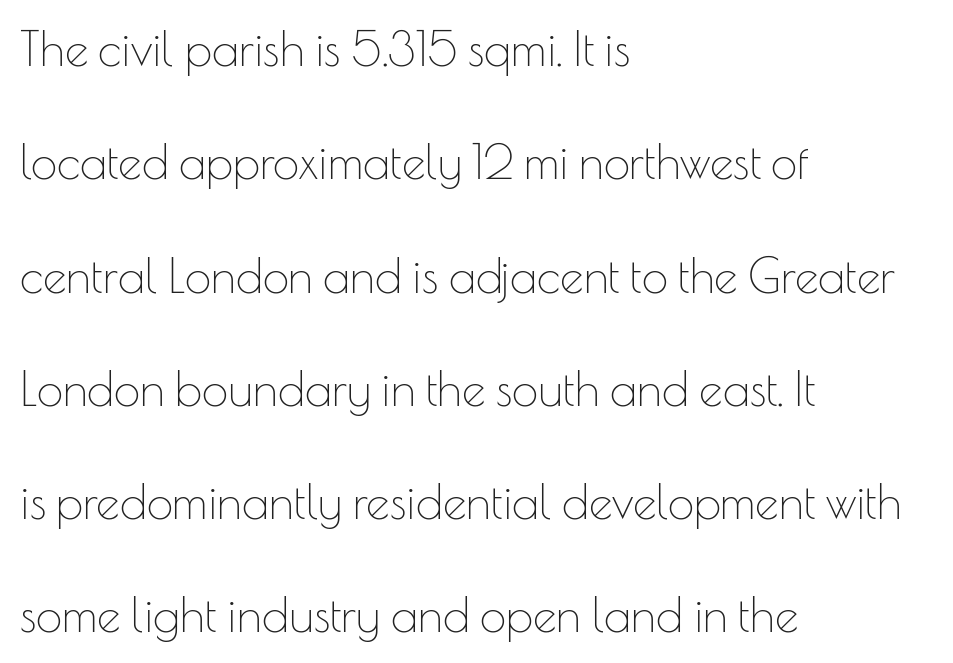
Just letters on the line, the space beneath them empty. This sample has the flowing, uneven cadence of proportional lettering. The vertical gap from one line to the next is large. The typography opts for an upright posture over an oblique one. The lines are quadded left.
